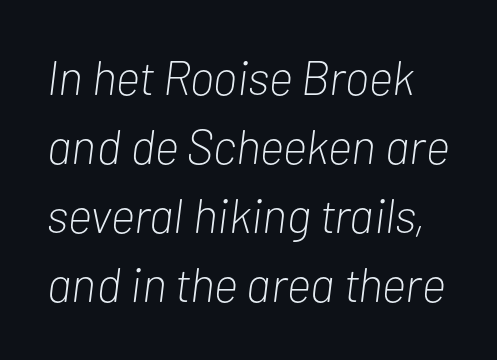
{"italic": "yes", "lean": "right", "slant_degrees": 7, "bold": "no", "weight": "light", "width": "condensed", "stroke_contrast": "low", "x_height": "medium", "monospaced": "no", "underline": "no", "line_spacing": "normal", "line_spacing_ratio": 1.44, "letter_spacing": "normal", "letter_spacing_em": 0.0, "glyph_px": 48}
